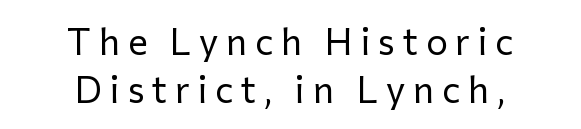
Q: Is the text bold? A: No.
Q: Is the text italic (slanted)? A: No, it is upright.
Q: Is the typeface a serif or a sans-serif typeface? A: Sans-serif.
Q: Is the text underlined? A: No.
Q: How is the paragraph aligned? A: Centered.
Q: Is the spacing between letters normal or unusually wide? A: Unusually wide.
Q: Is the spacing between lines tight, normal or loose? A: Normal.
Q: Width (condensed, normal, or wide)? A: Normal.
Q: Stroke contrast? A: Low.
Q: x-height? A: Medium.
Q: Monospaced? A: No.
